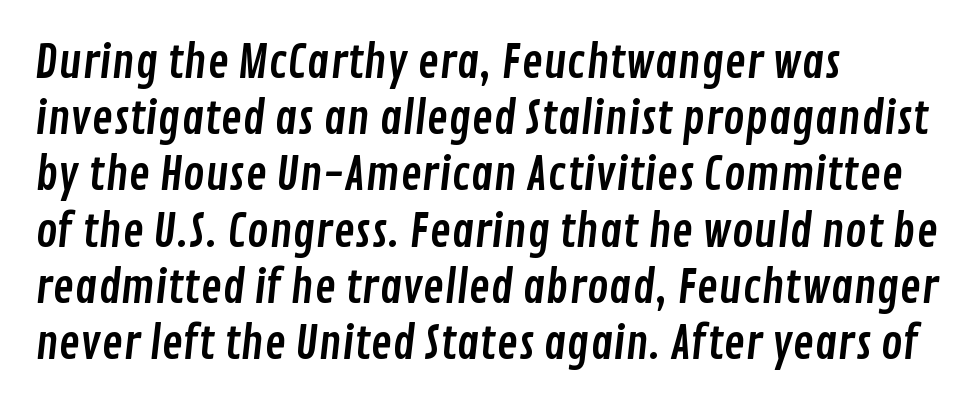
The image shows 45 px condensed sans-serif type; set left-aligned, normal line spacing (1.25x), normal letter spacing, not underlined; low stroke contrast and a medium x-height.
